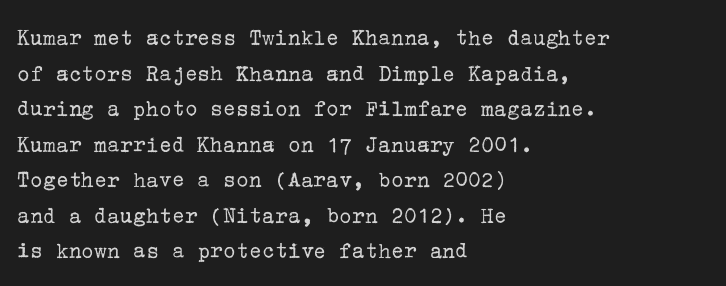
The image shows 24 px text type, upright; set left-aligned, normal line spacing (1.48x), normal letter spacing, not underlined.
